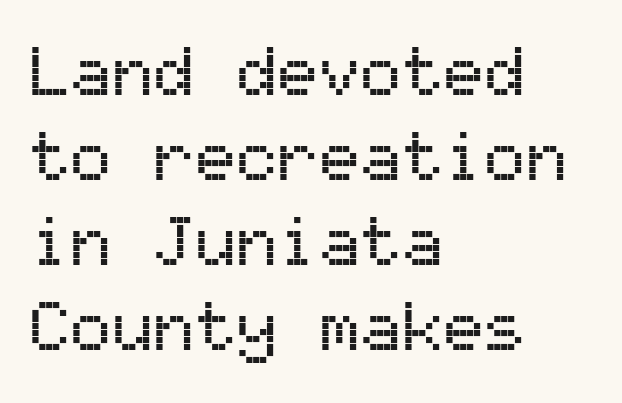
The image shows 69 px sans-serif type, upright, monospaced; set left-aligned, line spacing 1.23x, normal letter spacing, not underlined; medium stroke contrast and a medium x-height.
